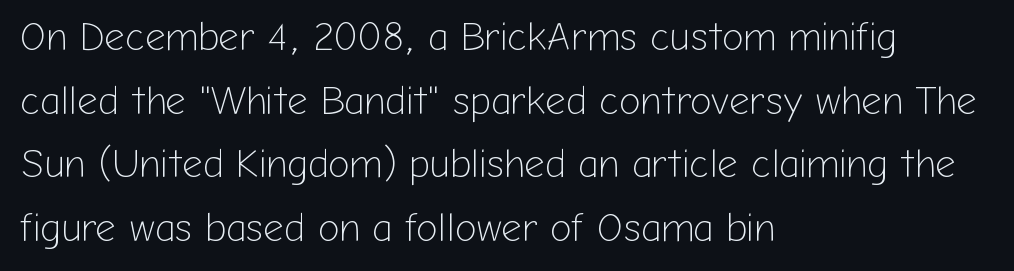
The passage shown is typed in a proportional face where columns would drift. Letters rest on an invisible, unmarked baseline. This sample uses plain, unmodified letter spacing. In terms of letterform style, serifs are entirely absent.
